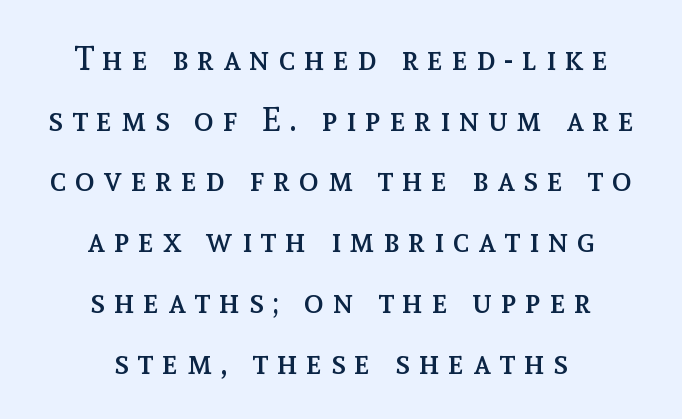
Is the stroke heavy? The answer is a plain regular-or-lighter. The passage shown is typed in a proportional face where columns would drift. Letters rest on an invisible, unmarked baseline. Neither beginnings nor endings align; midpoints do. This sample uses an upright cut, with every glyph sitting square on the baseline.
